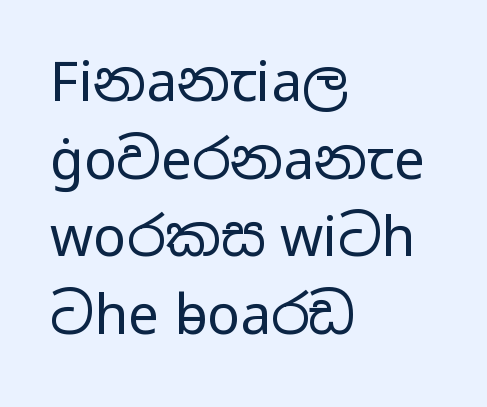
{"serif": "no", "italic": "no", "bold": "no", "weight": "regular", "width": "wide", "stroke_contrast": "low", "x_height": "medium", "monospaced": "no", "underline": "no", "align": "left", "line_spacing": "normal", "line_spacing_ratio": 1.41, "letter_spacing": "normal", "letter_spacing_em": 0.0, "glyph_px": 55}
